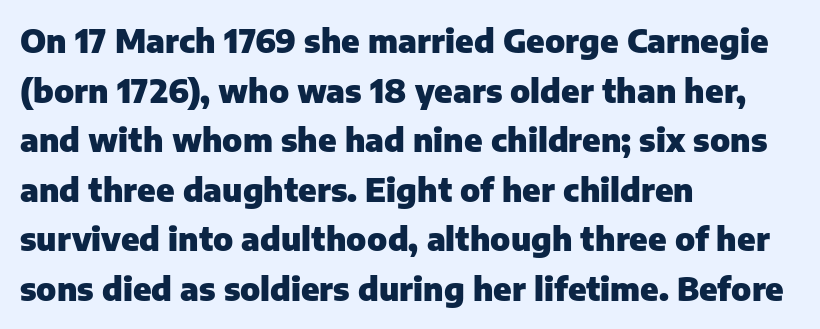
{"serif": "no", "italic": "no", "bold": "yes", "weight": "heavy", "width": "normal", "stroke_contrast": "low", "x_height": "medium", "monospaced": "no", "underline": "no", "align": "left", "line_spacing": "normal", "line_spacing_ratio": 1.55, "letter_spacing": "normal", "letter_spacing_em": 0.0, "glyph_px": 32}
